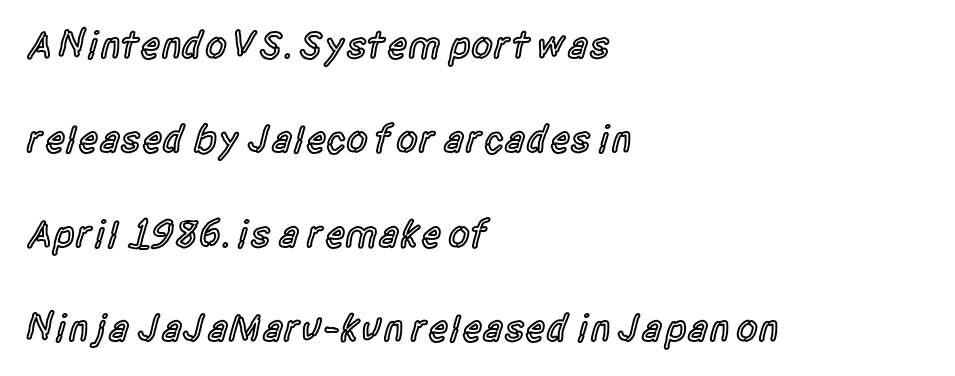
Here the designer chose a conventional face with non-uniform glyph widths. To sum up the face: it is a sans, with no serifs. Casual observation: everything's shoved over to the left. The letters sit at their default tracking, neither squeezed nor spread. This is moderately heavy type, rendered in semibold.
